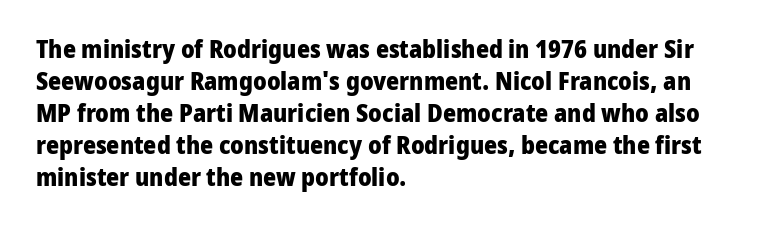
The typesetter chose a ragged-right arrangement here. The line texture is even and compact thanks to regular tracking. Summary of weight: heavy, a full bold. Vertically, the passage feels balanced, rows spaced as you'd expect. In terms of posture, this sample is upright.
